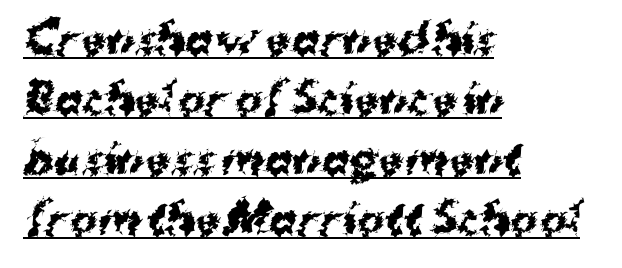
{"serif": "no", "bold": "yes", "weight": "bold", "width": "normal", "stroke_contrast": "medium", "x_height": "medium", "monospaced": "no", "underline": "yes", "align": "left", "line_spacing": "normal", "line_spacing_ratio": 1.46, "letter_spacing": "normal", "letter_spacing_em": 0.0, "glyph_px": 41}
